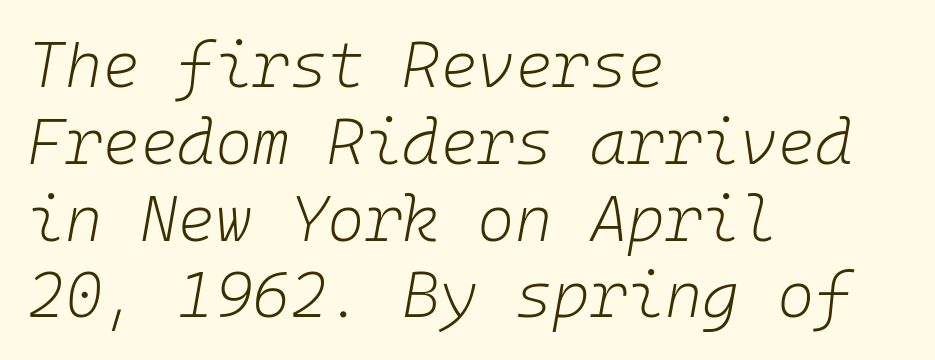
Q: Is the text bold? A: No.
Q: Is the text italic (slanted)? A: Yes, it leans right by about 10 degrees.
Q: Is the text underlined? A: No.
Q: How is the paragraph aligned? A: Left-aligned.
Q: Is the spacing between letters normal or unusually wide? A: Normal.
Q: Width (condensed, normal, or wide)? A: Normal.
Q: Stroke contrast? A: Low.
Q: x-height? A: Medium.
Q: Monospaced? A: Yes.
